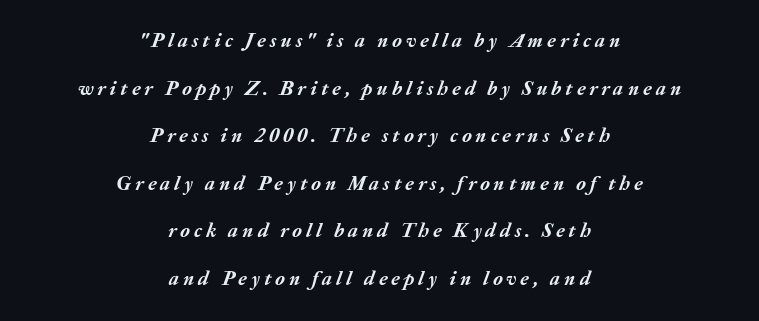
Q: Is the text bold? A: Yes.
Q: Is the text italic (slanted)? A: Yes, it leans right by about 20 degrees.
Q: Is the text underlined? A: No.
Q: How is the paragraph aligned? A: Centered.
Q: Is the spacing between letters normal or unusually wide? A: Unusually wide.
Q: Is the spacing between lines tight, normal or loose? A: Loose.
